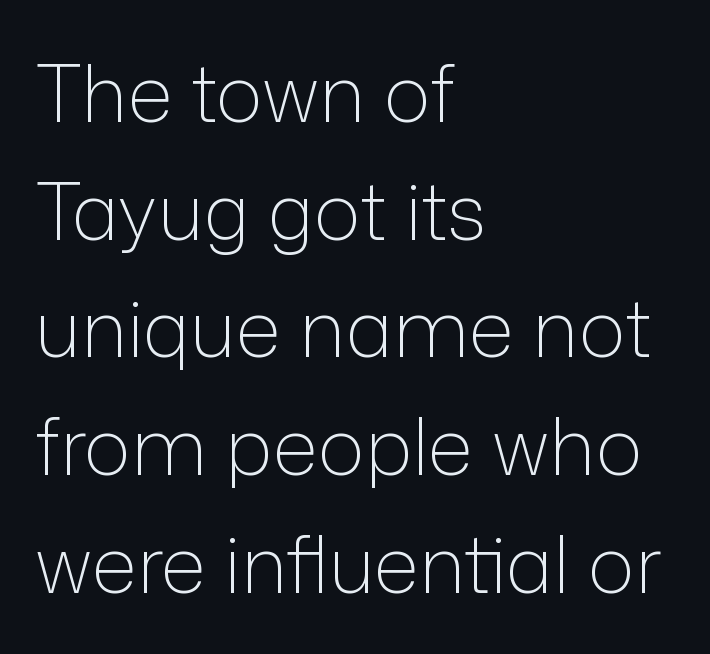
The image shows 79 px light sans-serif type, upright; set left-aligned, normal line spacing (1.49x), normal letter spacing, not underlined; low stroke contrast and a medium x-height.
